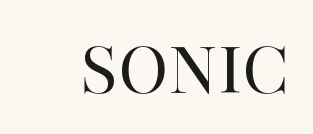
The image shows 79 px regular-weight serif type, upright; set normal letter spacing, not underlined; high stroke contrast and a medium x-height.
